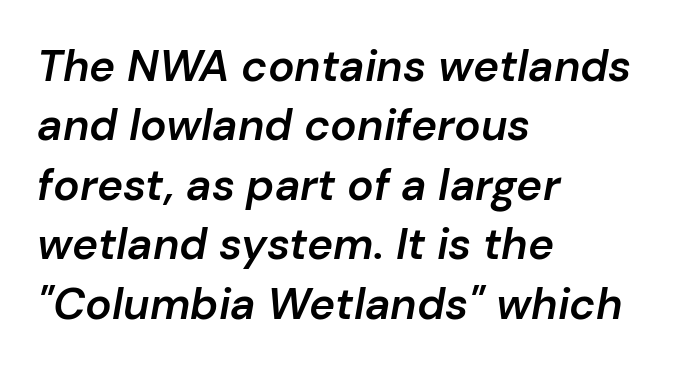
{"italic": "yes", "lean": "right", "slant_degrees": 10, "bold": "semi", "weight": "semibold", "width": "normal", "stroke_contrast": "low", "x_height": "medium", "monospaced": "no", "underline": "no", "align": "left", "line_spacing": "normal", "line_spacing_ratio": 1.35, "letter_spacing": "normal", "letter_spacing_em": 0.0, "glyph_px": 44}
